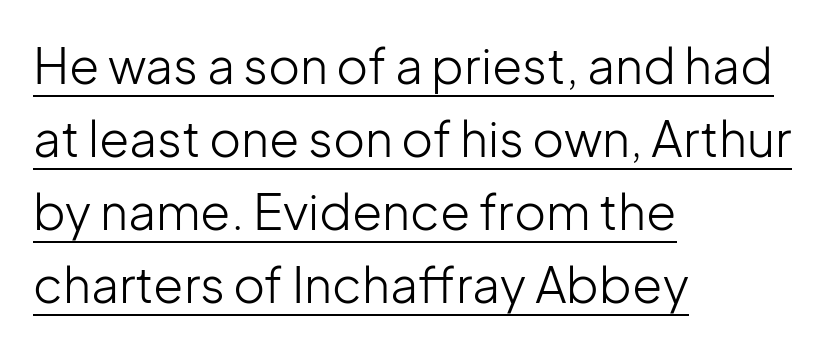
The image shows 49 px light sans-serif type, upright; set left-aligned, normal line spacing (1.49x), normal letter spacing, underlined; low stroke contrast and a medium x-height.
